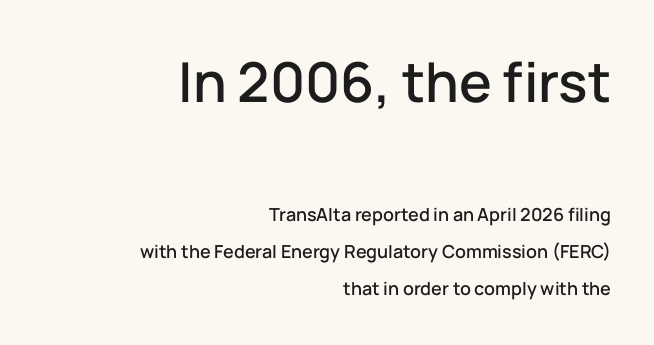
The image shows 55 px sans-serif type, upright; set right-aligned, loose line spacing (2.07x), normal letter spacing, not underlined; the first (top) block is 3.06x larger; low stroke contrast and a medium x-height.
